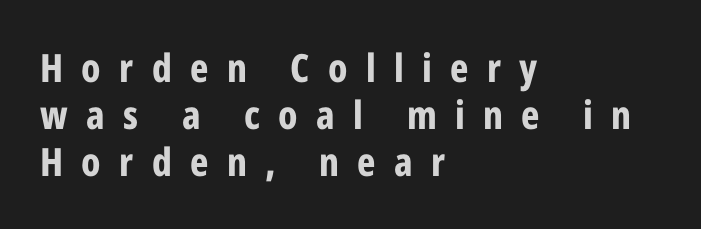
{"serif": "no", "italic": "no", "bold": "yes", "weight": "bold", "width": "condensed", "stroke_contrast": "low", "x_height": "medium", "monospaced": "no", "underline": "no", "align": "left", "line_spacing_ratio": 1.21, "letter_spacing": "wide", "letter_spacing_em": 0.47, "glyph_px": 39}
